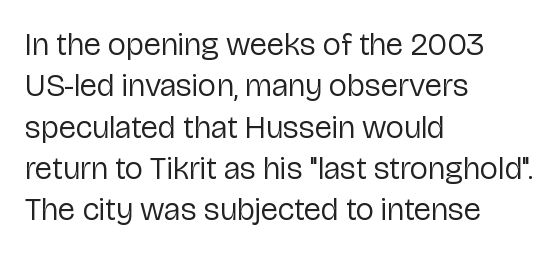
The image shows 32 px regular-weight sans-serif type, upright; set left-aligned, normal line spacing (1.29x), normal letter spacing, not underlined; low stroke contrast and a medium x-height.
